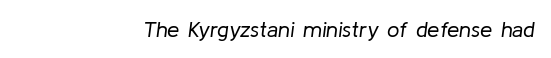
The letterforms sit shoulder to shoulder at normal distance. Each row of text sits above clean, open space. Posture: slanted. Weight: regular or lighter.
